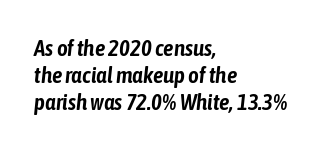
Q: Is the text italic (slanted)? A: Yes, it leans right by about 6 degrees.
Q: Is the text underlined? A: No.
Q: How is the paragraph aligned? A: Left-aligned.
Q: Is the spacing between letters normal or unusually wide? A: Normal.
